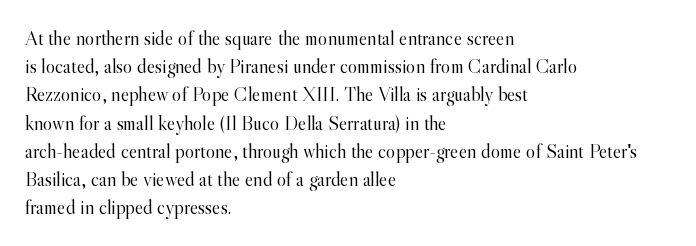
Nobody drew a line under any word here. When letters stand straight like this, we call the style roman or upright. The lines sit at an ordinary, default distance from one another. Summary of weight: not heavy and not bold.
